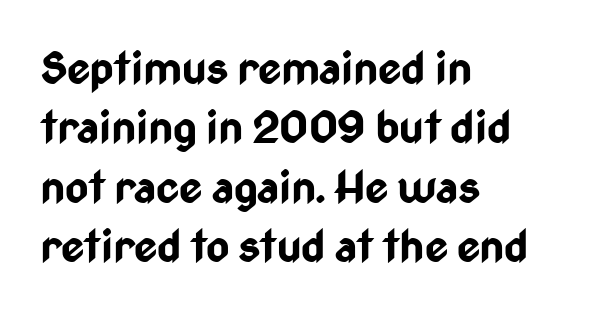
Beneath every word, the page is bare. Horizontal bands of white between lines are of average thickness. If you drew a line through each stem, it would be perfectly vertical. Nobody touched the tracking dial on this one. The ragged edge is on the right, which tells us the setting is flush left. The type family on display is of the sans-serif kind.
